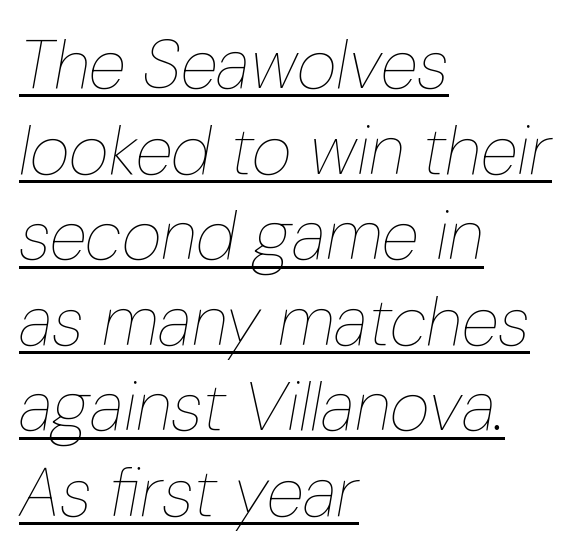
{"italic": "yes", "lean": "right", "slant_degrees": 10, "bold": "no", "weight": "thin", "width": "condensed", "stroke_contrast": "low", "x_height": "medium", "monospaced": "no", "underline": "yes", "align": "left", "line_spacing_ratio": 1.24, "letter_spacing": "normal", "letter_spacing_em": 0.0, "glyph_px": 69}
